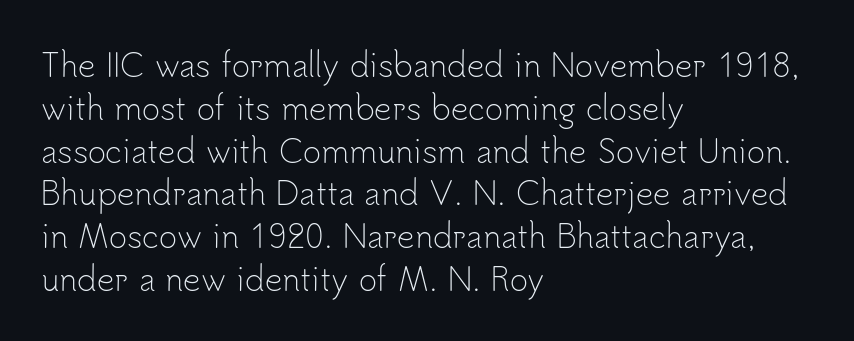
Q: Is the text bold? A: No.
Q: Is the text italic (slanted)? A: No, it is upright.
Q: Is the typeface a serif or a sans-serif typeface? A: Sans-serif.
Q: Is the text underlined? A: No.
Q: How is the paragraph aligned? A: Left-aligned.
Q: Is the spacing between letters normal or unusually wide? A: Normal.
Q: Is the spacing between lines tight, normal or loose? A: Normal.
Q: Width (condensed, normal, or wide)? A: Normal.
Q: Stroke contrast? A: Low.
Q: x-height? A: Small.
Q: Monospaced? A: No.
